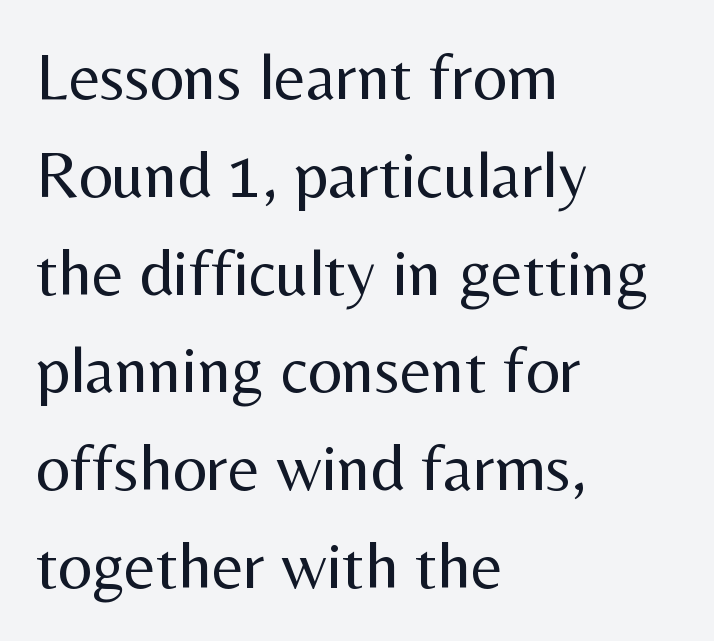
The image shows 67 px regular-weight sans-serif type, upright; set left-aligned, normal line spacing (1.46x), normal letter spacing, not underlined; medium stroke contrast and a medium x-height.
